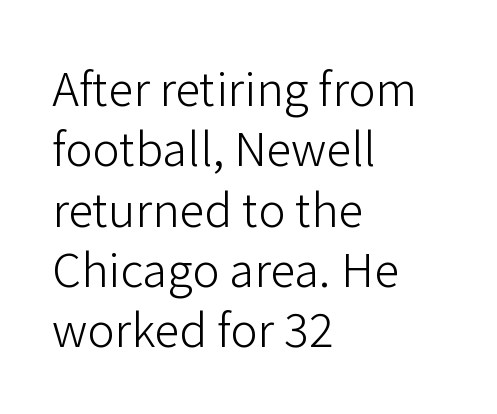
The image shows 46 px light sans-serif type, upright; set left-aligned, normal line spacing (1.31x), normal letter spacing, not underlined; low stroke contrast and a medium x-height.
